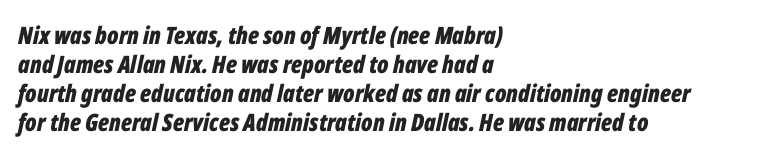
{"italic": "yes", "lean": "right", "slant_degrees": 12, "bold": "yes", "underline": "no", "align": "left", "line_spacing_ratio": 1.21, "letter_spacing": "normal", "letter_spacing_em": 0.0, "glyph_px": 24}
